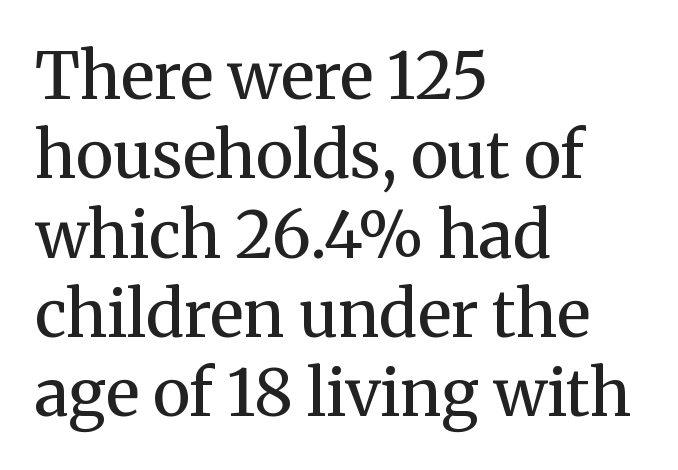
A typesetter would call this proportional, since set widths differ per character. Vertical stems look standard width or narrower in stroke. Classification — serif. Nothing unusual about the tracking: characters are spaced as the font intends. The type sits square on the baseline with zero lean.
